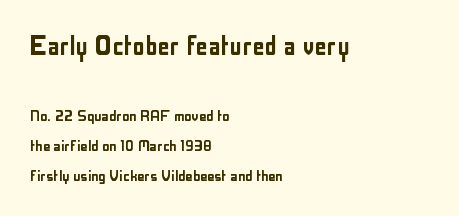
{"serif": "no", "italic": "no", "width": "condensed", "stroke_contrast": "low", "x_height": "medium", "monospaced": "no", "underline": "no", "align": "left", "line_spacing": "normal", "line_spacing_ratio": 1.66, "letter_spacing": "normal", "letter_spacing_em": 0.0, "larger_block": "first", "size_ratio": 1.72, "glyph_px": 31}
